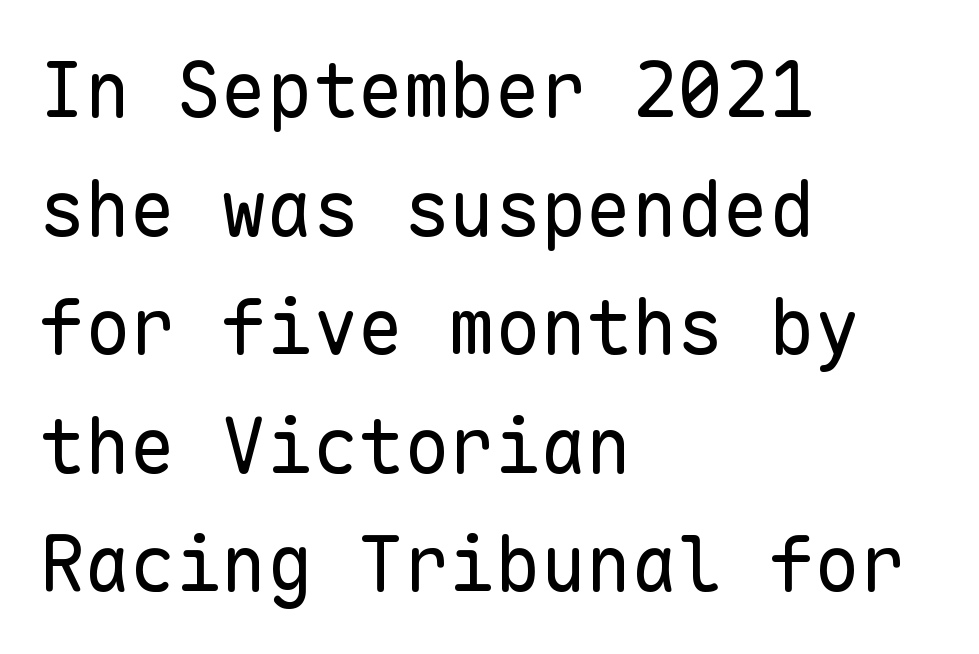
Q: Is the text bold? A: No.
Q: Is the text italic (slanted)? A: No, it is upright.
Q: Is the typeface a serif or a sans-serif typeface? A: Sans-serif.
Q: Is the text underlined? A: No.
Q: How is the paragraph aligned? A: Left-aligned.
Q: Is the spacing between letters normal or unusually wide? A: Normal.
Q: Is the spacing between lines tight, normal or loose? A: Normal.
Q: Width (condensed, normal, or wide)? A: Normal.
Q: Stroke contrast? A: Low.
Q: x-height? A: Medium.
Q: Monospaced? A: Yes.
